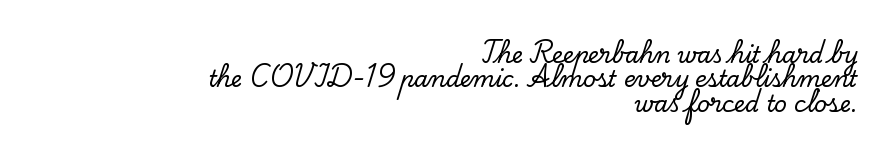
The image shows 22 px text type; set right-aligned, tight line spacing (1.11x), normal letter spacing, not underlined.
